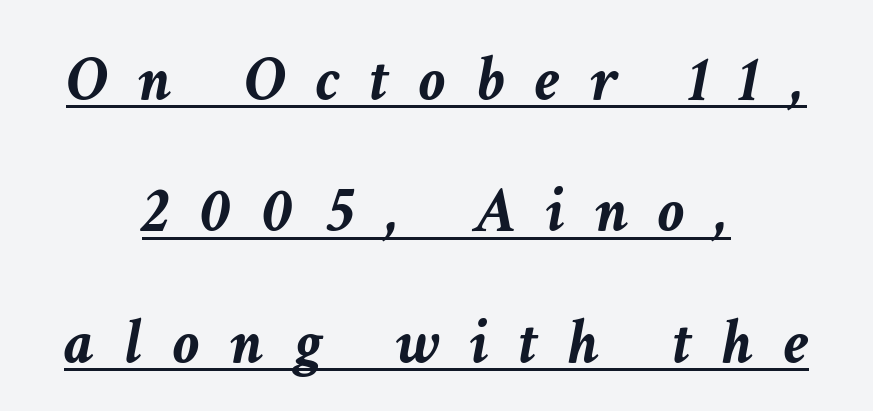
Teacher's note: observe the equal gaps on both sides — that is centered alignment. The block of text is sparse from top to bottom, with ample space between rows. These lines are rendered in a variable-pitch font. These lines were composed using italics. These words are printed bold, with thick strokes throughout.
